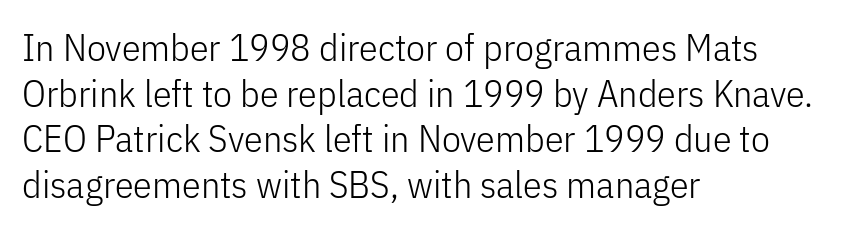
Q: Is the text bold? A: No.
Q: Is the text italic (slanted)? A: No, it is upright.
Q: Is the typeface a serif or a sans-serif typeface? A: Sans-serif.
Q: Is the text underlined? A: No.
Q: How is the paragraph aligned? A: Left-aligned.
Q: Is the spacing between letters normal or unusually wide? A: Normal.
Q: Width (condensed, normal, or wide)? A: Condensed.
Q: Stroke contrast? A: Low.
Q: x-height? A: Medium.
Q: Monospaced? A: No.
